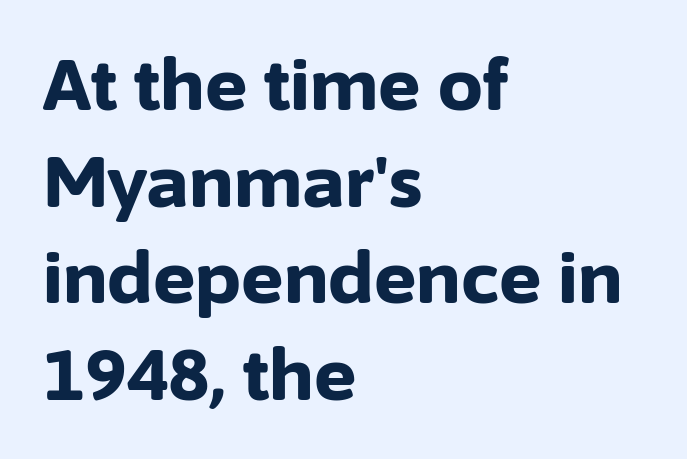
Q: Is the text bold? A: Yes.
Q: Is the text italic (slanted)? A: No, it is upright.
Q: Is the typeface a serif or a sans-serif typeface? A: Sans-serif.
Q: Is the text underlined? A: No.
Q: How is the paragraph aligned? A: Left-aligned.
Q: Is the spacing between letters normal or unusually wide? A: Normal.
Q: Is the spacing between lines tight, normal or loose? A: Normal.
Q: Width (condensed, normal, or wide)? A: Normal.
Q: Stroke contrast? A: Low.
Q: x-height? A: Medium.
Q: Monospaced? A: No.
